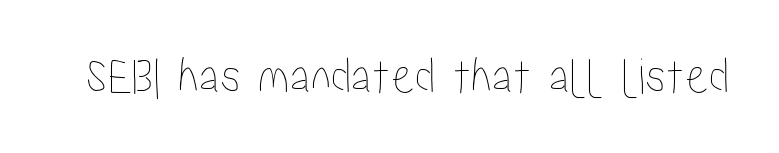
Nobody drew a line under any word here. The tracking reads as untouched default to a designer's eye. Think of a printed novel: that variable character pitch is what you see here. The typography opts for an upright posture over an oblique one.
